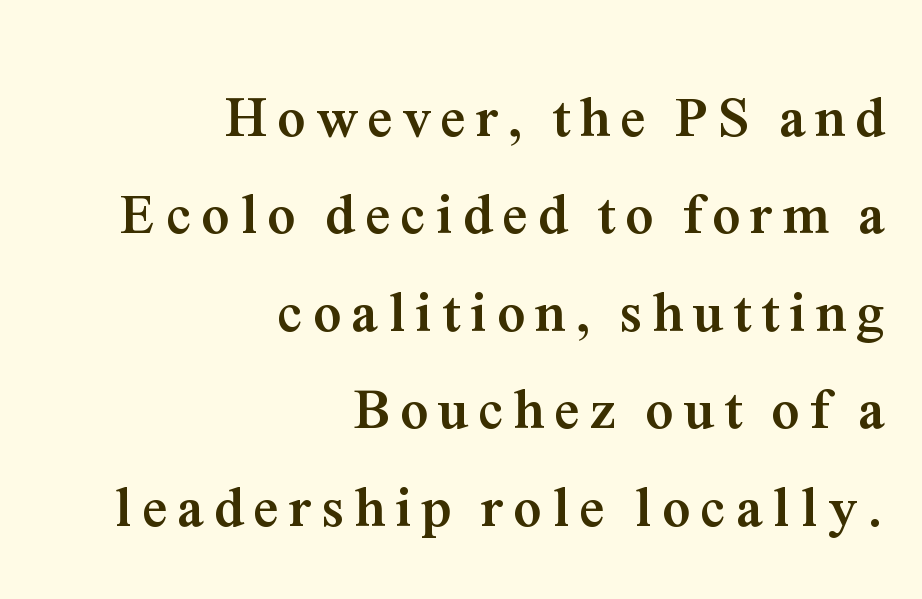
Q: Is the text bold? A: Yes.
Q: Is the text italic (slanted)? A: No, it is upright.
Q: Is the typeface a serif or a sans-serif typeface? A: Serif.
Q: Is the text underlined? A: No.
Q: How is the paragraph aligned? A: Right-aligned.
Q: Width (condensed, normal, or wide)? A: Normal.
Q: Stroke contrast? A: Medium.
Q: x-height? A: Medium.
Q: Monospaced? A: No.
